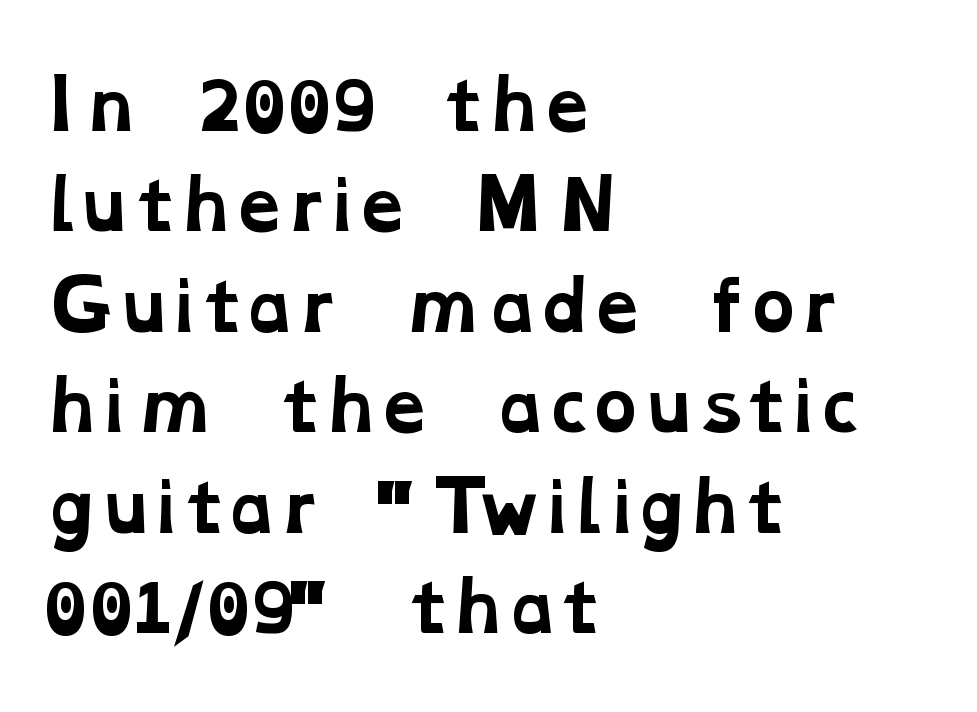
The image shows 67 px bold, wide serif type; set left-aligned, normal line spacing (1.5x), normal letter spacing, not underlined; low stroke contrast and a medium x-height.
